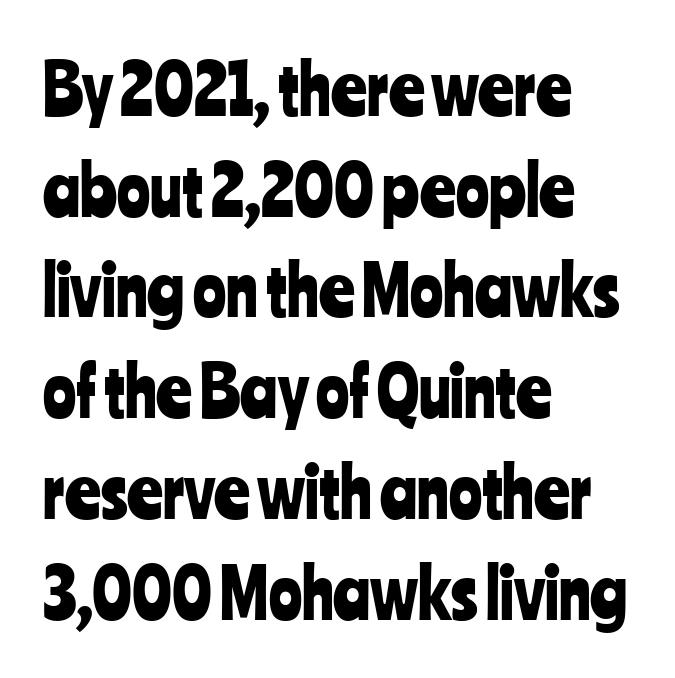
The image shows 69 px condensed sans-serif type, upright; set left-aligned, normal line spacing (1.46x), normal letter spacing, not underlined; low stroke contrast and a medium x-height.
